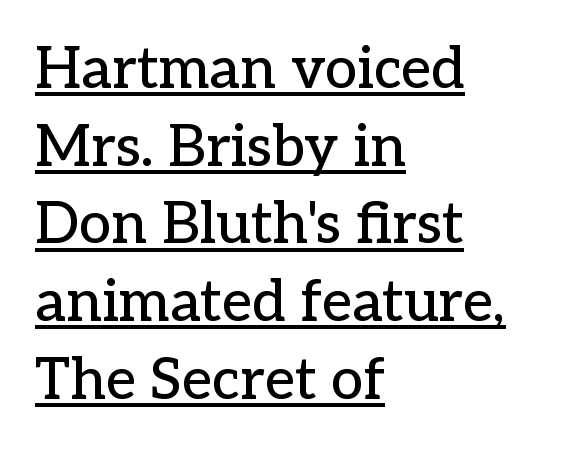
The lettering holds an erect, upright posture throughout. Interline gaps are of average width in this sample. The passage shown is underscored from start to finish. The paragraph has a hard left edge and a soft right edge.
